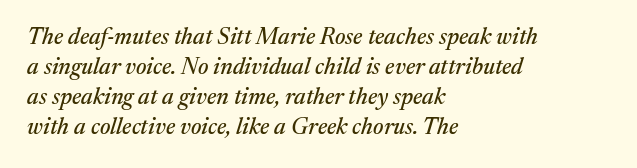
The image shows 23 px text type, italic (leaning right); set left-aligned, normal line spacing (1.3x), normal letter spacing, not underlined.
